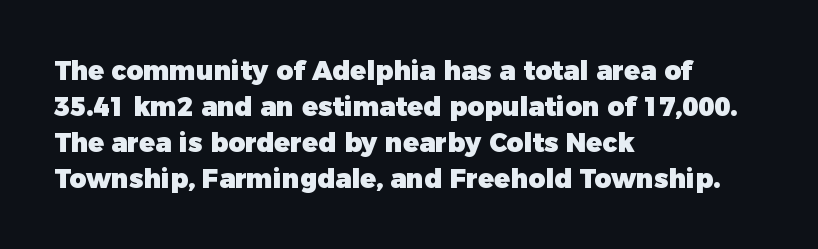
The image shows 26 px bold type, upright; set left-aligned, normal line spacing (1.38x), normal letter spacing, not underlined.
